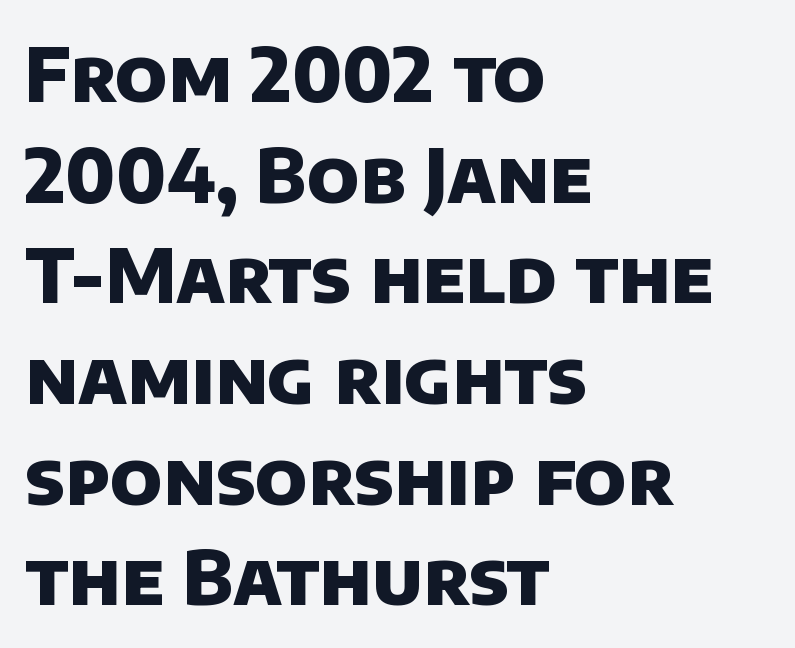
Proportional: the letters do not fall into vertical columns. Reading down the block, your eye returns to a fixed left position each line. On the weight axis this lands at bold, roughly 700. Honestly, the letter spacing is just normal — you wouldn't notice it. Students, observe: this is what conventionally led text looks like. The letters carry no serifs — their stems end cleanly without finishing strokes.
